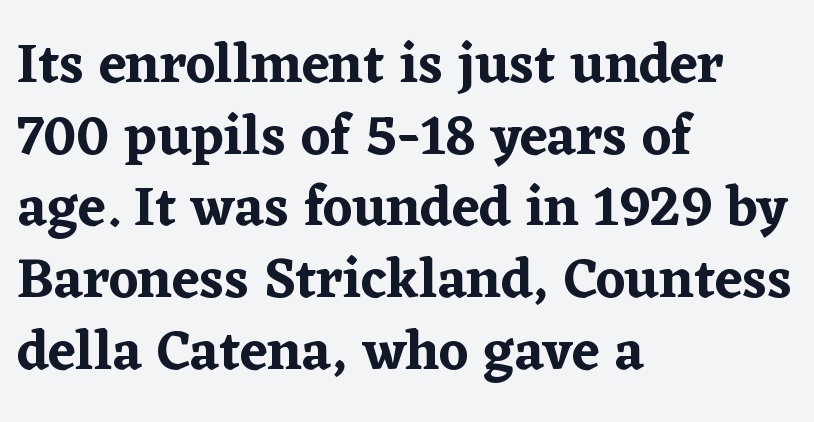
Q: Is the text italic (slanted)? A: No, it is upright.
Q: Is the typeface a serif or a sans-serif typeface? A: Serif.
Q: Is the text underlined? A: No.
Q: How is the paragraph aligned? A: Left-aligned.
Q: Is the spacing between letters normal or unusually wide? A: Normal.
Q: Is the spacing between lines tight, normal or loose? A: Normal.
Q: Width (condensed, normal, or wide)? A: Normal.
Q: Stroke contrast? A: Low.
Q: x-height? A: Medium.
Q: Monospaced? A: No.
